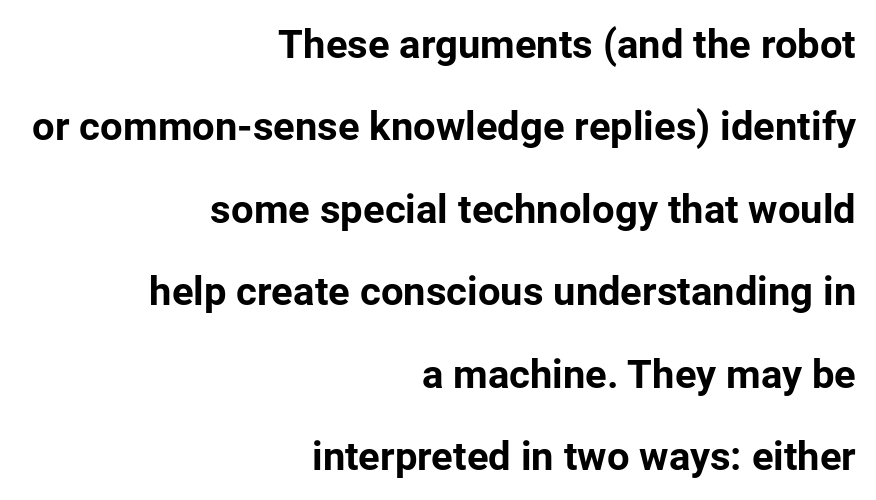
{"serif": "no", "italic": "no", "bold": "yes", "weight": "bold", "width": "normal", "stroke_contrast": "low", "x_height": "medium", "monospaced": "no", "underline": "no", "align": "right", "line_spacing": "loose", "line_spacing_ratio": 2.06, "letter_spacing": "normal", "letter_spacing_em": 0.0, "glyph_px": 40}
